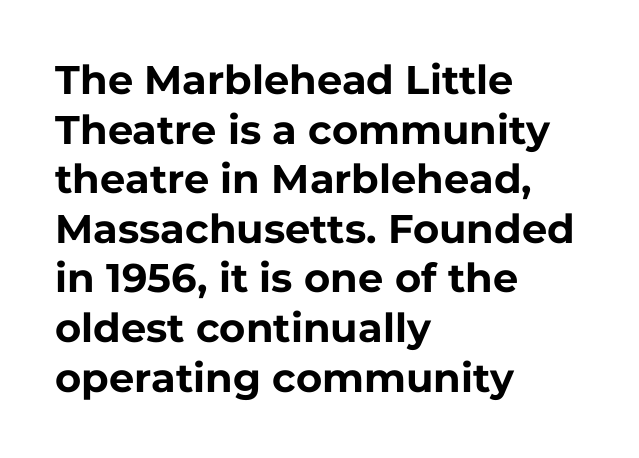
Notice how thick the strokes are: this is what a full bold looks like. Casual observation: everything's shoved over to the left. Character widths vary here, with narrow letters taking less room than wide ones. Plain, unruled lines of type. The axis of the letterforms is exactly vertical.
